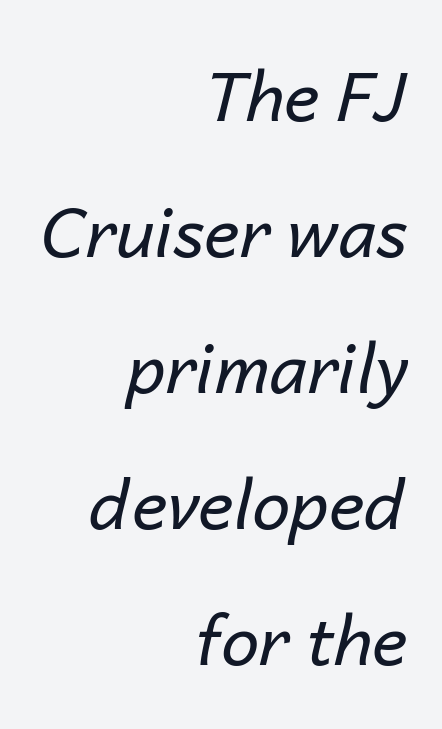
Q: Is the text bold? A: No.
Q: Is the text italic (slanted)? A: Yes, it leans right by about 14 degrees.
Q: Is the text underlined? A: No.
Q: How is the paragraph aligned? A: Right-aligned.
Q: Is the spacing between letters normal or unusually wide? A: Normal.
Q: Is the spacing between lines tight, normal or loose? A: Loose.
Q: Width (condensed, normal, or wide)? A: Normal.
Q: Stroke contrast? A: Low.
Q: x-height? A: Medium.
Q: Monospaced? A: No.
